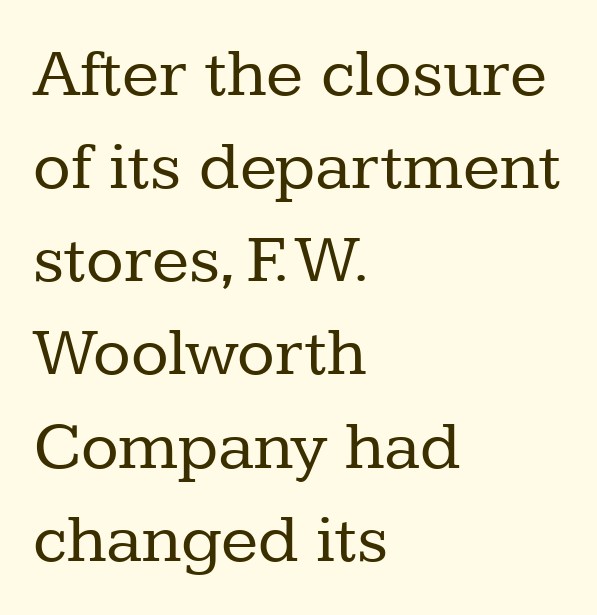
Q: Is the text bold? A: No.
Q: Is the text italic (slanted)? A: No, it is upright.
Q: Is the typeface a serif or a sans-serif typeface? A: Serif.
Q: Is the text underlined? A: No.
Q: How is the paragraph aligned? A: Left-aligned.
Q: Is the spacing between letters normal or unusually wide? A: Normal.
Q: Is the spacing between lines tight, normal or loose? A: Normal.
Q: Width (condensed, normal, or wide)? A: Normal.
Q: Stroke contrast? A: Low.
Q: x-height? A: Medium.
Q: Monospaced? A: No.
